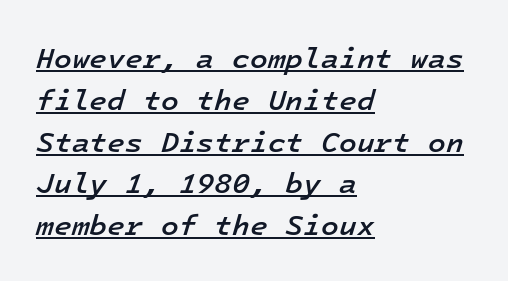
Successive baselines arrive at the customary interval. Underlining? Definitely there. A semibold gives these letters moderate extra thickness, short of bold. The paragraph has a hard left edge and a soft right edge. The whole block is typeset with a tilt. The face used here is monospaced, like something from a code editor.
